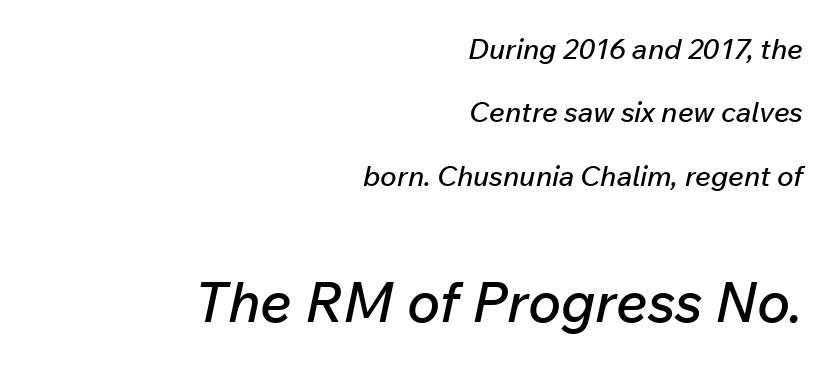
Decoration check: the copy has no underline. A typesetter would mark this as italic. Default kerning and tracking; the words read as compact shapes. Alignment: flush right. The designer gave the closing block more size than the opening block. The block of text is sparse from top to bottom, with ample space between rows.
